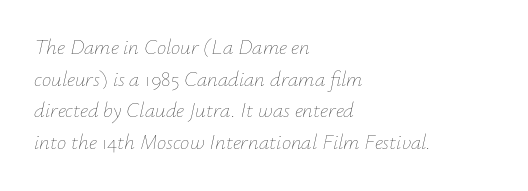
The vertical gap from one line to the next is medium. The space directly below the letters is spotless. The face looks like a standard text weight, possibly lighter. The lines in this sample share a left origin and differ only in where they stop. This sample uses an oblique cut, with every glyph tilted off the vertical. Observe the ordinary spacing: letters are neighbours, not strangers.
